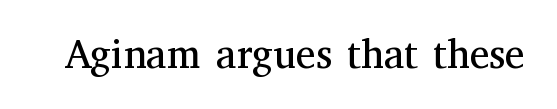
Is this a fixed-width face? No — the glyphs have proportional, varying widths. Is there any slant? The stems are plumb. No extra tracking has been applied to these lines. The characters are drawn with everyday or finer stroke widths. Unlike a clean sans, this face finishes its strokes with serifs. Beneath every word, the page is bare.
